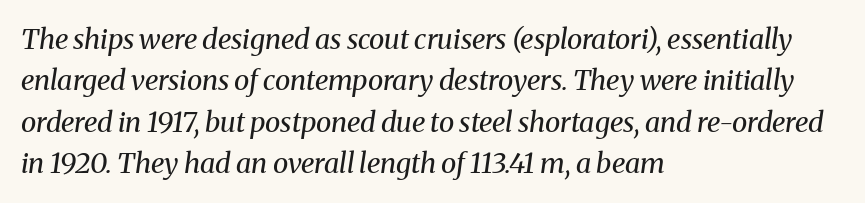
The image shows 28 px regular-weight serif type, italic (leaning right); set left-aligned, normal line spacing (1.48x), normal letter spacing, not underlined; medium stroke contrast and a medium x-height.
